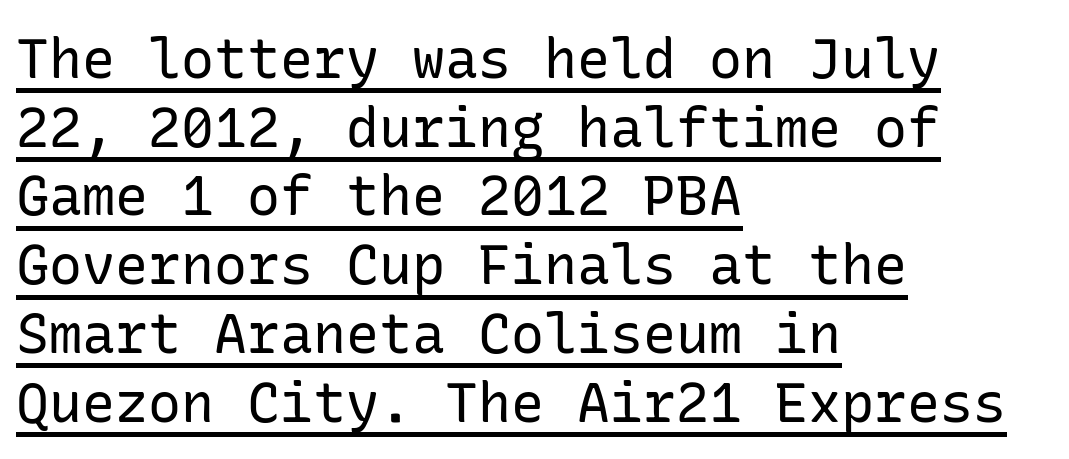
Q: Is the text bold? A: No.
Q: Is the text italic (slanted)? A: No, it is upright.
Q: Is the typeface a serif or a sans-serif typeface? A: Sans-serif.
Q: Is the text underlined? A: Yes.
Q: How is the paragraph aligned? A: Left-aligned.
Q: Is the spacing between letters normal or unusually wide? A: Normal.
Q: Is the spacing between lines tight, normal or loose? A: Normal.
Q: Width (condensed, normal, or wide)? A: Normal.
Q: Stroke contrast? A: Low.
Q: x-height? A: Medium.
